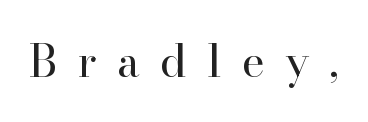
{"serif": "yes", "italic": "no", "bold": "no", "weight": "regular", "width": "normal", "stroke_contrast": "high", "x_height": "small", "monospaced": "no", "underline": "no", "letter_spacing": "wide", "letter_spacing_em": 0.46, "glyph_px": 44}
